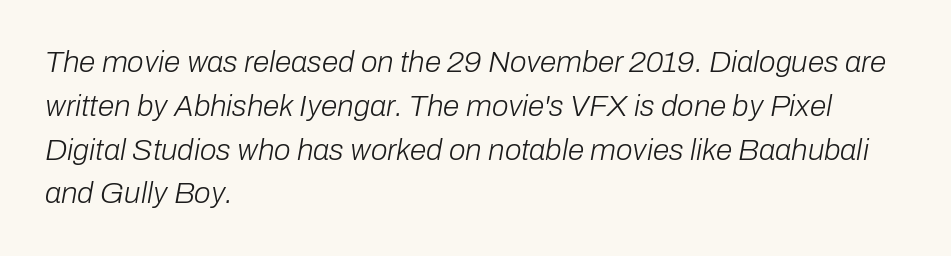
{"italic": "yes", "lean": "right", "slant_degrees": 10, "bold": "no", "weight": "light", "width": "normal", "stroke_contrast": "low", "x_height": "medium", "monospaced": "no", "underline": "no", "align": "left", "line_spacing": "normal", "line_spacing_ratio": 1.46, "letter_spacing": "normal", "letter_spacing_em": 0.0, "glyph_px": 30}
